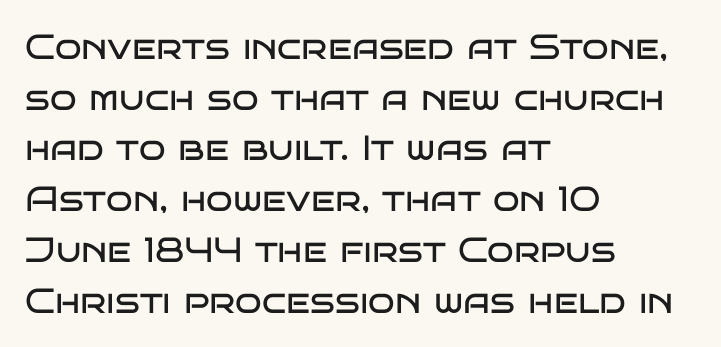
{"serif": "no", "italic": "no", "bold": "no", "weight": "regular", "width": "wide", "stroke_contrast": "low", "x_height": "large", "monospaced": "no", "underline": "no", "align": "left", "line_spacing": "normal", "line_spacing_ratio": 1.45, "letter_spacing": "normal", "letter_spacing_em": 0.0, "glyph_px": 35}
